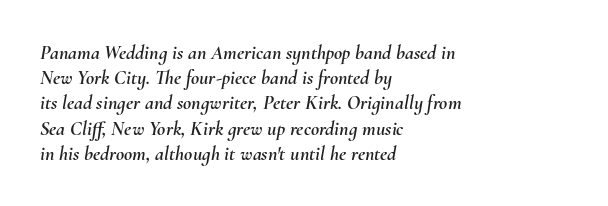
{"italic": "yes", "lean": "right", "slant_degrees": 10, "underline": "no", "align": "left", "line_spacing": "normal", "line_spacing_ratio": 1.26, "letter_spacing": "normal", "letter_spacing_em": 0.0, "glyph_px": 20}
